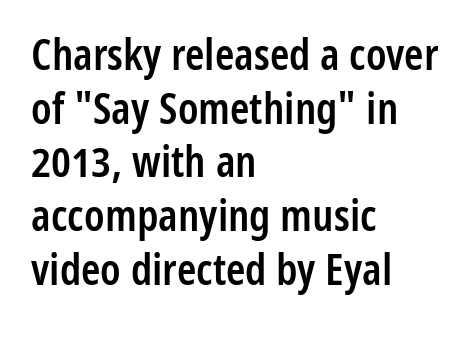
The image shows 44 px semibold, condensed sans-serif type, upright; set left-aligned, line spacing 1.22x, normal letter spacing, not underlined; low stroke contrast and a medium x-height.
